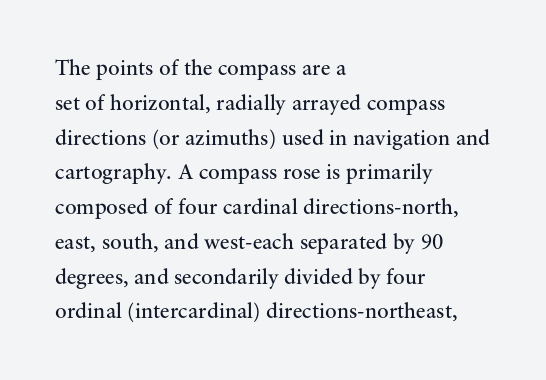
{"italic": "no", "bold": "no", "underline": "no", "align": "left", "line_spacing": "normal", "line_spacing_ratio": 1.58, "letter_spacing": "normal", "letter_spacing_em": 0.0, "glyph_px": 22}
